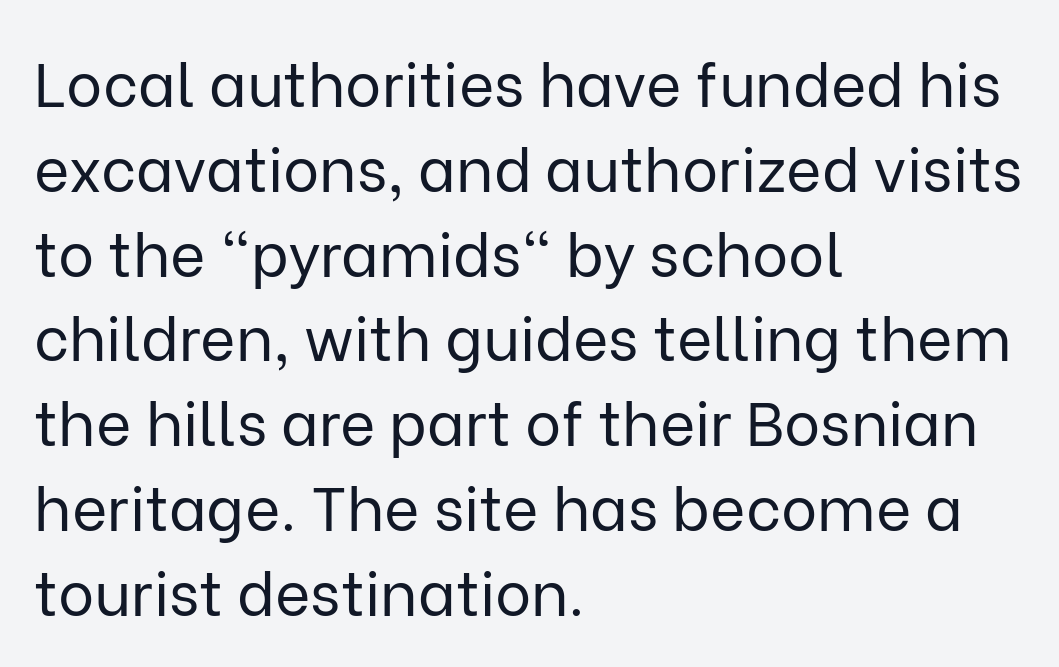
Q: Is the text bold? A: No.
Q: Is the text italic (slanted)? A: No, it is upright.
Q: Is the typeface a serif or a sans-serif typeface? A: Sans-serif.
Q: Is the text underlined? A: No.
Q: How is the paragraph aligned? A: Left-aligned.
Q: Is the spacing between letters normal or unusually wide? A: Normal.
Q: Is the spacing between lines tight, normal or loose? A: Normal.
Q: Width (condensed, normal, or wide)? A: Normal.
Q: Stroke contrast? A: Low.
Q: x-height? A: Medium.
Q: Monospaced? A: No.
